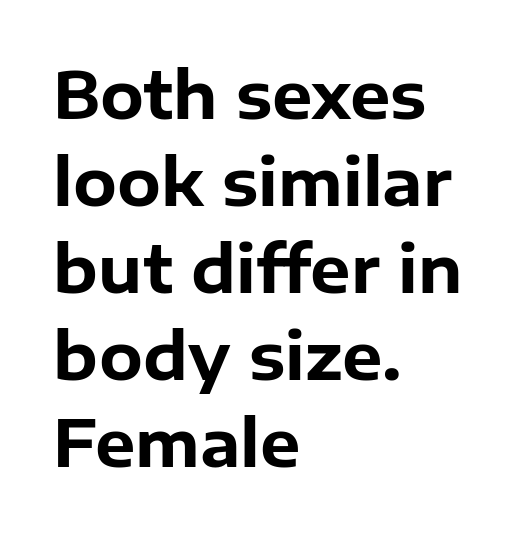
The image shows 64 px bold sans-serif type, upright; set left-aligned, normal line spacing (1.36x), normal letter spacing, not underlined; low stroke contrast and a medium x-height.
